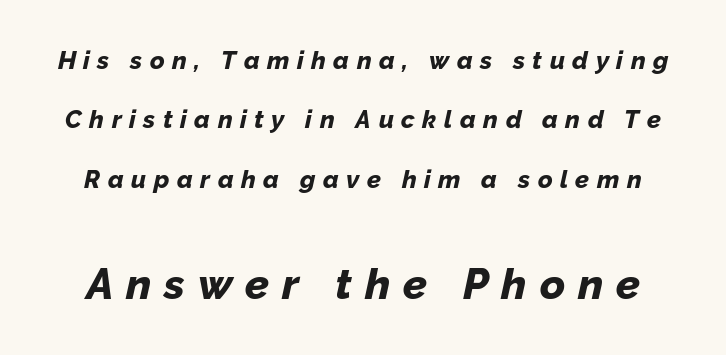
Q: Is the text bold? A: Yes.
Q: Is the text italic (slanted)? A: Yes, it leans right by about 12 degrees.
Q: Is the text underlined? A: No.
Q: Is the spacing between letters normal or unusually wide? A: Unusually wide.
Q: Is the spacing between lines tight, normal or loose? A: Loose.
Q: Which block of text is set in a larger size, the first (top) or the second (bottom)? A: The second (bottom) one.
Q: Width (condensed, normal, or wide)? A: Normal.
Q: Stroke contrast? A: Low.
Q: x-height? A: Medium.
Q: Monospaced? A: No.
